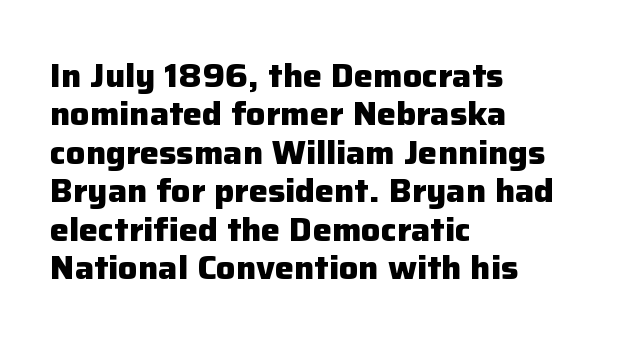
The image shows 32 px heavy sans-serif type, upright; set left-aligned, line spacing 1.2x, normal letter spacing, not underlined; low stroke contrast and a medium x-height.
